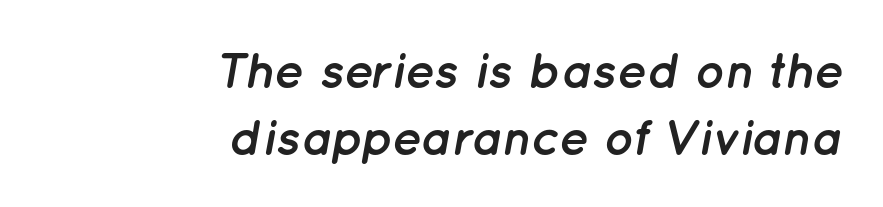
{"italic": "yes", "lean": "right", "slant_degrees": 12, "bold": "yes", "weight": "semibold", "width": "normal", "stroke_contrast": "low", "x_height": "medium", "monospaced": "no", "underline": "no", "align": "right", "line_spacing": "normal", "line_spacing_ratio": 1.35, "letter_spacing": "normal", "letter_spacing_em": 0.0, "glyph_px": 50}
